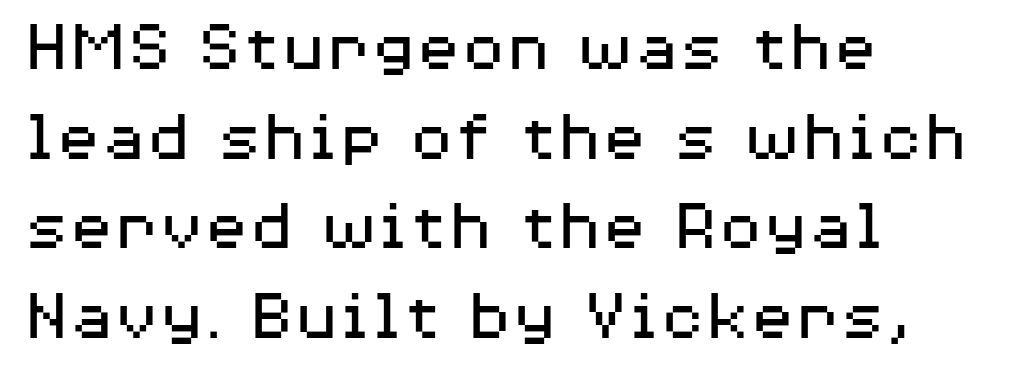
Q: Is the text bold? A: No.
Q: Is the text italic (slanted)? A: No, it is upright.
Q: Is the typeface a serif or a sans-serif typeface? A: Sans-serif.
Q: Is the text underlined? A: No.
Q: How is the paragraph aligned? A: Left-aligned.
Q: Is the spacing between letters normal or unusually wide? A: Normal.
Q: Width (condensed, normal, or wide)? A: Wide.
Q: Stroke contrast? A: Medium.
Q: x-height? A: Medium.
Q: Monospaced? A: No.
